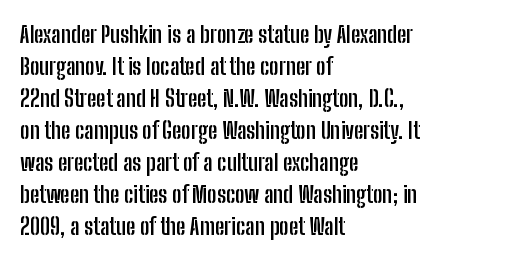
{"italic": "no", "bold": "yes", "underline": "no", "align": "left", "line_spacing": "normal", "line_spacing_ratio": 1.39, "letter_spacing": "normal", "letter_spacing_em": 0.0, "glyph_px": 23}
